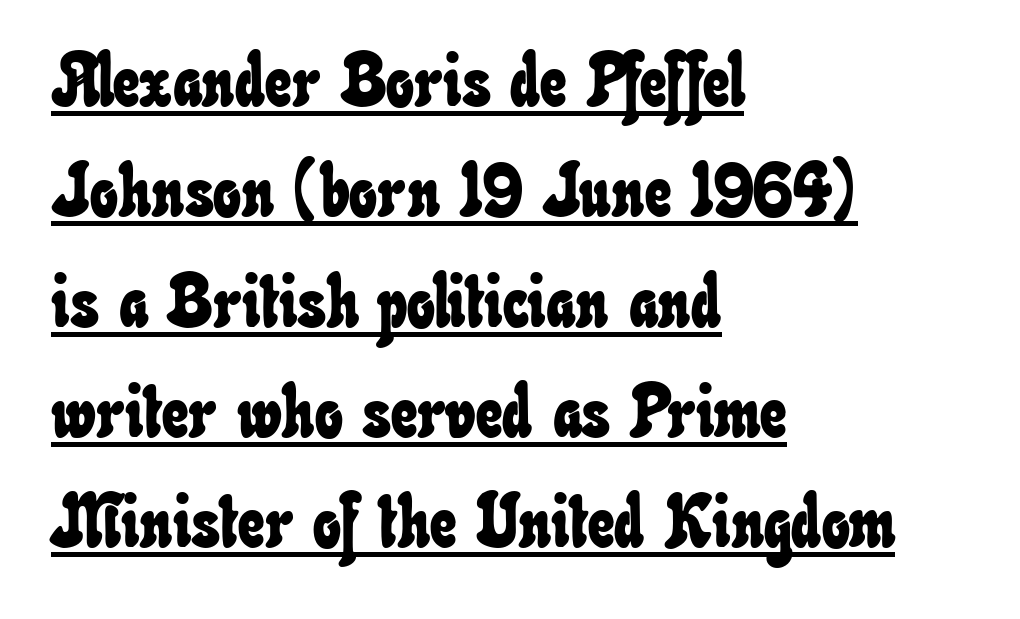
Somebody hit Ctrl+U on this one — the words are underlined. The passage shown stacks its lines at a standard gap. The passage shown is typed in a proportional face where columns would drift. Observe the ordinary spacing: letters are neighbours, not strangers.
